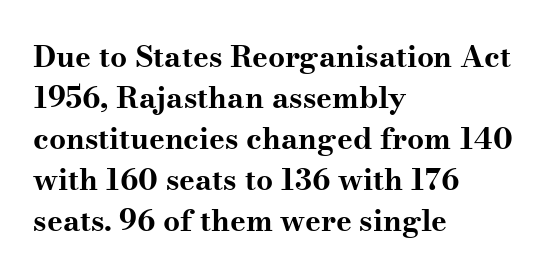
The image shows 30 px bold, wide serif type, upright; set left-aligned, normal line spacing (1.37x), normal letter spacing, not underlined; medium stroke contrast and a small x-height.
